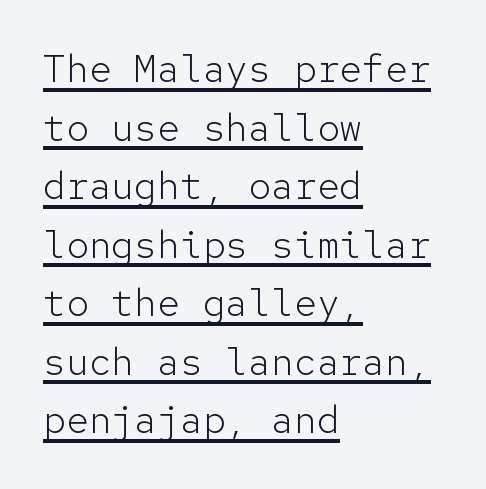
{"serif": "no", "italic": "no", "bold": "no", "weight": "light", "width": "normal", "stroke_contrast": "low", "x_height": "medium", "monospaced": "yes", "underline": "yes", "align": "left", "line_spacing": "normal", "line_spacing_ratio": 1.54, "letter_spacing": "normal", "letter_spacing_em": 0.0, "glyph_px": 38}
